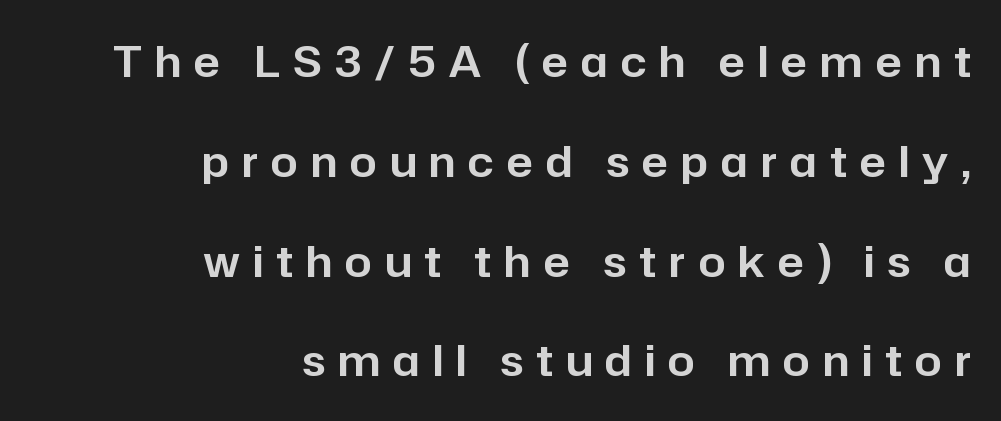
The image shows 43 px sans-serif type, upright; set right-aligned, loose line spacing (2.32x), unusually wide letter spacing (+0.3 em), not underlined; low stroke contrast and a medium x-height.
